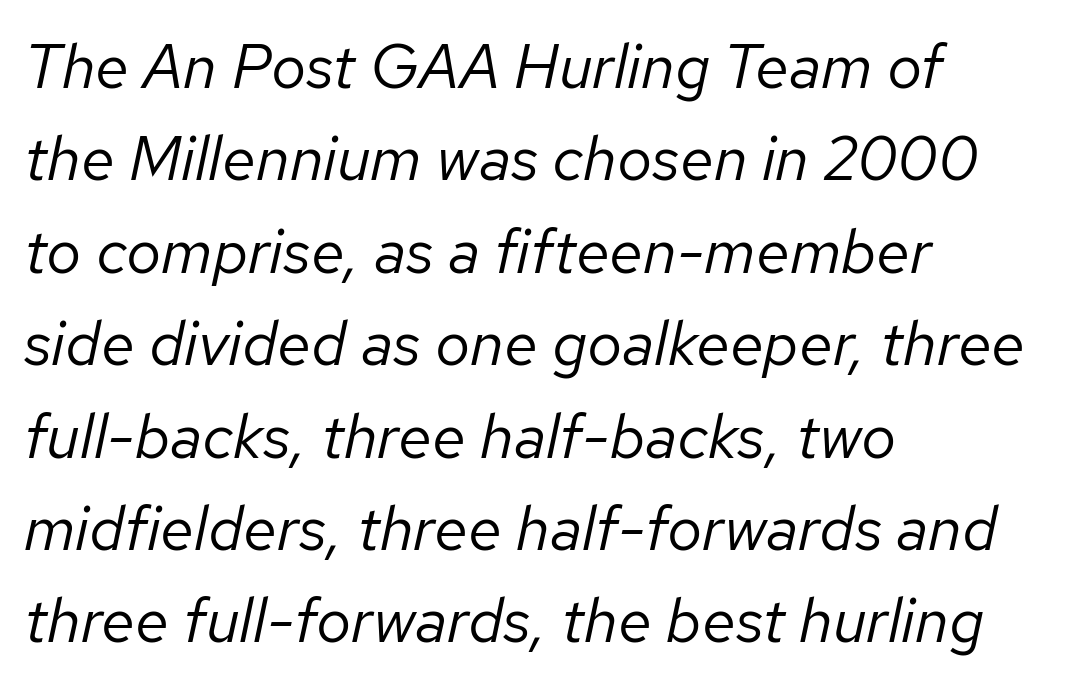
The image shows 62 px regular-weight type, italic (leaning right); set left-aligned, normal line spacing (1.49x), normal letter spacing, not underlined; low stroke contrast and a medium x-height.
